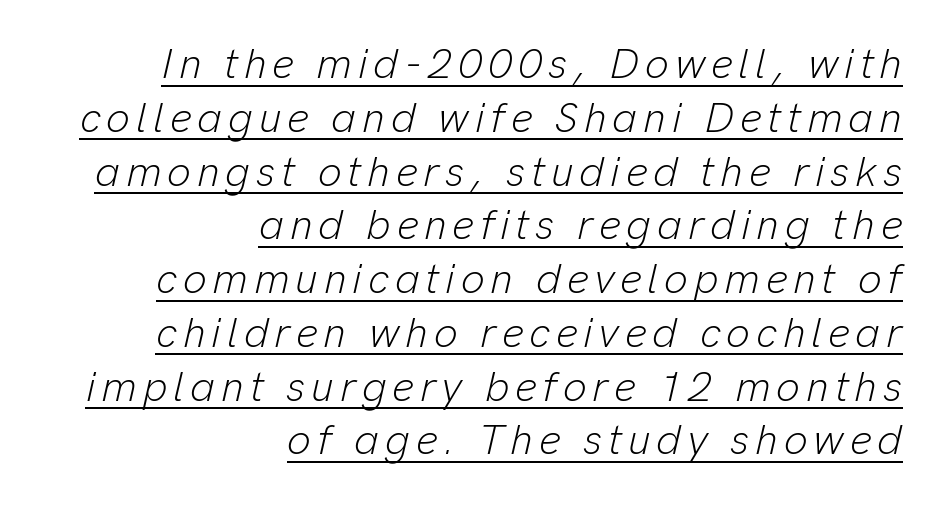
Baseline-to-baseline distance is the conventional proportion of letter height. Italic? Definitely — the glyphs are oblique. Here the designer chose a conventional face with non-uniform glyph widths. No letter is thick-stroked: the sample isn't bold. The sample's only ornament is a line tracing under the words.
